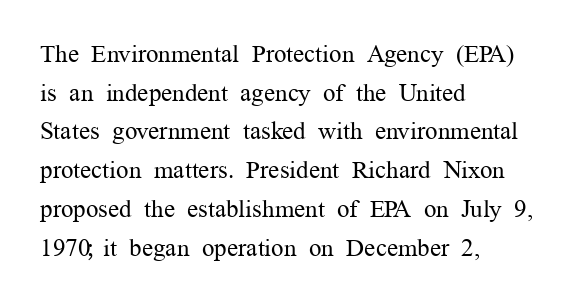
{"italic": "no", "bold": "no", "underline": "no", "align": "left", "line_spacing": "normal", "line_spacing_ratio": 1.55, "letter_spacing": "normal", "letter_spacing_em": 0.0, "glyph_px": 25}
